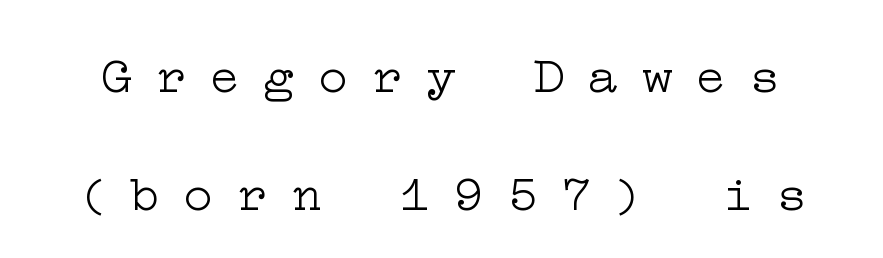
Q: Is the text bold? A: No.
Q: Is the text italic (slanted)? A: No, it is upright.
Q: Is the typeface a serif or a sans-serif typeface? A: Serif.
Q: Is the text underlined? A: No.
Q: Is the spacing between letters normal or unusually wide? A: Unusually wide.
Q: Is the spacing between lines tight, normal or loose? A: Loose.
Q: Width (condensed, normal, or wide)? A: Wide.
Q: Stroke contrast? A: Low.
Q: x-height? A: Medium.
